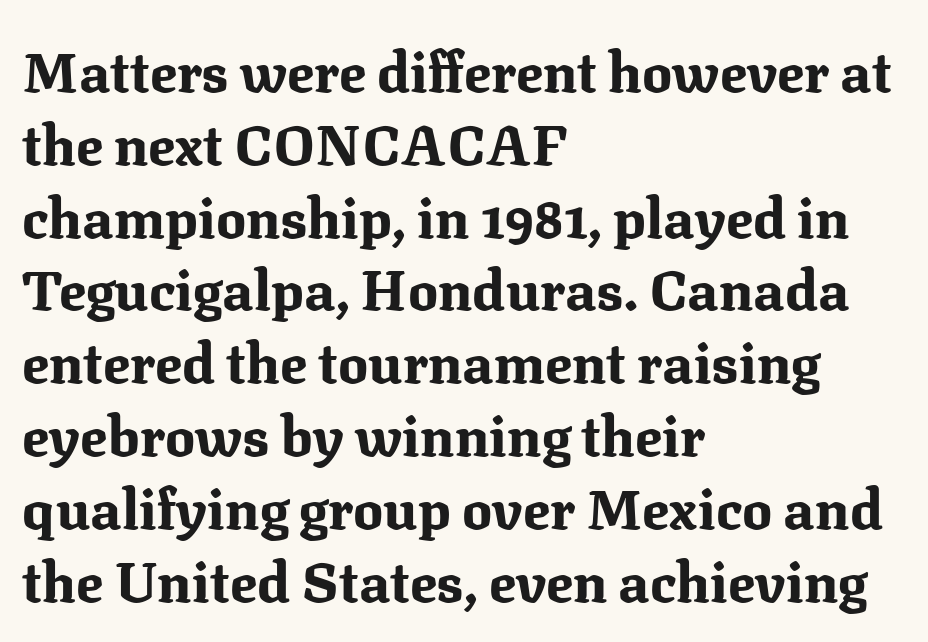
{"serif": "yes", "italic": "no", "bold": "yes", "weight": "bold", "width": "normal", "stroke_contrast": "medium", "x_height": "medium", "monospaced": "no", "underline": "no", "align": "left", "line_spacing": "normal", "line_spacing_ratio": 1.3, "letter_spacing": "normal", "letter_spacing_em": 0.0, "glyph_px": 56}
